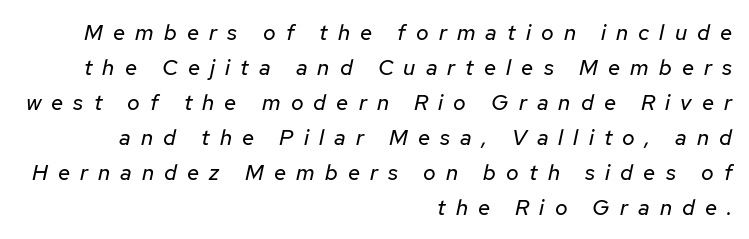
The image shows 22 px text type, italic (leaning right); set right-aligned, normal line spacing (1.59x), unusually wide letter spacing (+0.46 em), not underlined.
